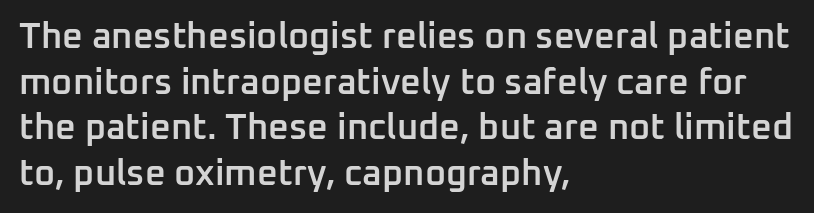
The image shows 36 px semibold sans-serif type, upright; set left-aligned, normal line spacing (1.27x), normal letter spacing, not underlined; low stroke contrast and a medium x-height.
